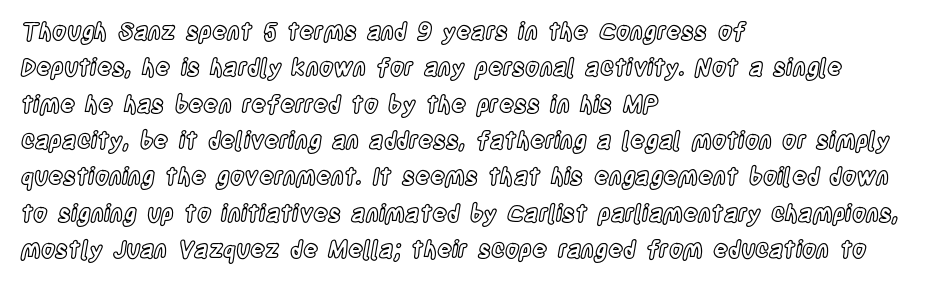
The image shows 23 px text type; set left-aligned, normal line spacing (1.58x), normal letter spacing, not underlined.
